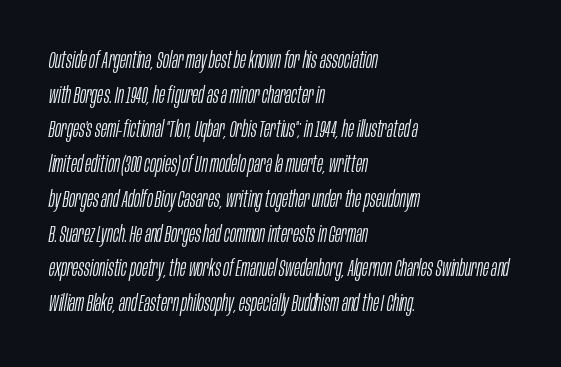
Q: Is the text bold? A: No.
Q: Is the text italic (slanted)? A: Yes, it leans right by about 10 degrees.
Q: Is the text underlined? A: No.
Q: How is the paragraph aligned? A: Left-aligned.
Q: Is the spacing between letters normal or unusually wide? A: Normal.
Q: Is the spacing between lines tight, normal or loose? A: Normal.
